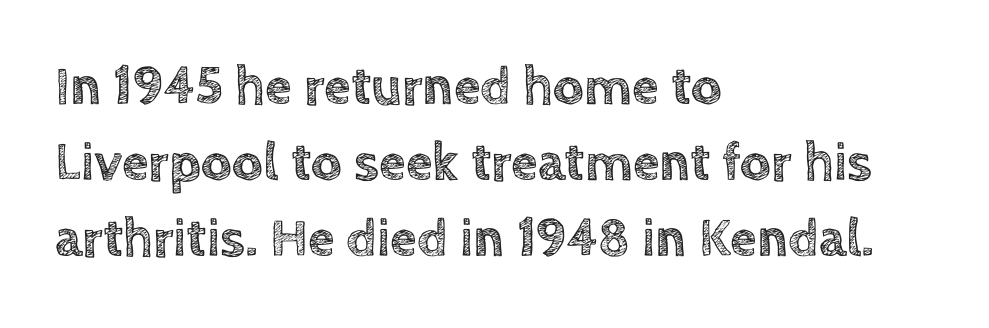
Q: Is the text italic (slanted)? A: No, it is upright.
Q: Is the text underlined? A: No.
Q: How is the paragraph aligned? A: Left-aligned.
Q: Is the spacing between letters normal or unusually wide? A: Normal.
Q: Is the spacing between lines tight, normal or loose? A: Normal.
Q: Width (condensed, normal, or wide)? A: Normal.
Q: x-height? A: Large.
Q: Monospaced? A: No.
